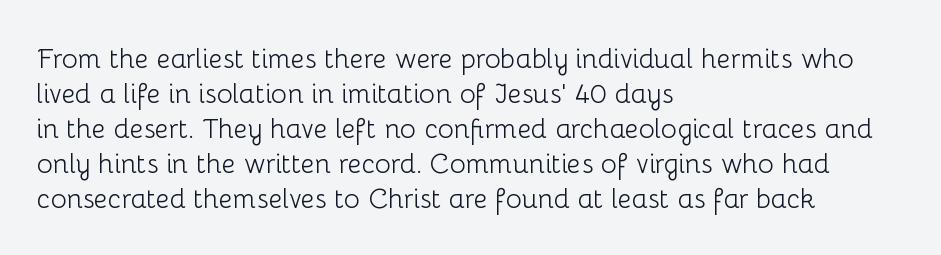
Style check: upright. Plain, unruled lines of type. The paragraph has a hard left edge and a soft right edge. This rendering leaves character spacing at its baseline value. A typesetter would call this leading conventional body-copy spacing. These glyphs show unthickened strokes, regular width or finer.
